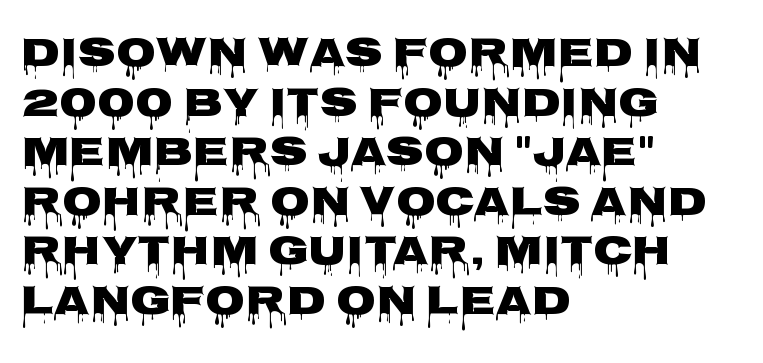
{"serif": "no", "italic": "no", "width": "wide", "stroke_contrast": "low", "x_height": "large", "monospaced": "no", "underline": "no", "align": "left", "line_spacing_ratio": 1.21, "letter_spacing": "normal", "letter_spacing_em": 0.0, "glyph_px": 41}
